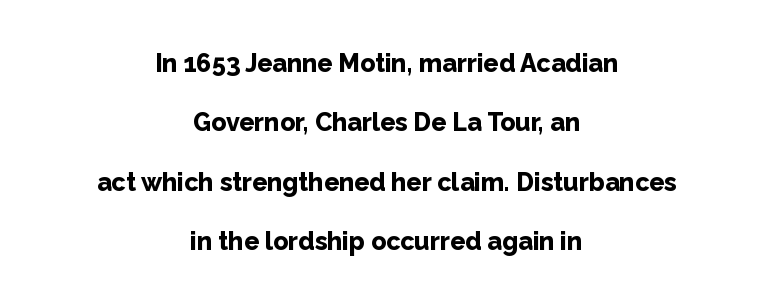
Q: Is the text bold? A: Yes.
Q: Is the text italic (slanted)? A: No, it is upright.
Q: Is the text underlined? A: No.
Q: How is the paragraph aligned? A: Centered.
Q: Is the spacing between letters normal or unusually wide? A: Normal.
Q: Is the spacing between lines tight, normal or loose? A: Loose.
